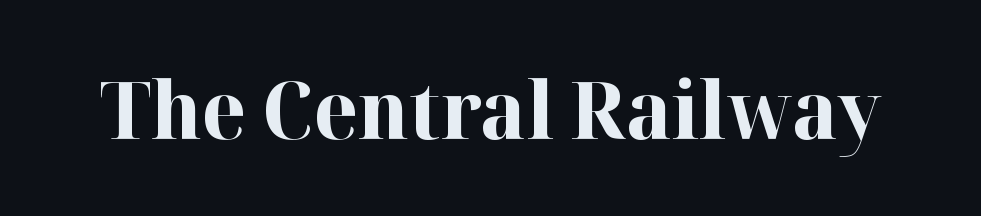
Q: Is the text bold? A: Yes.
Q: Is the text italic (slanted)? A: No, it is upright.
Q: Is the typeface a serif or a sans-serif typeface? A: Serif.
Q: Is the text underlined? A: No.
Q: Is the spacing between letters normal or unusually wide? A: Normal.
Q: Width (condensed, normal, or wide)? A: Normal.
Q: Stroke contrast? A: High.
Q: x-height? A: Medium.
Q: Monospaced? A: No.
